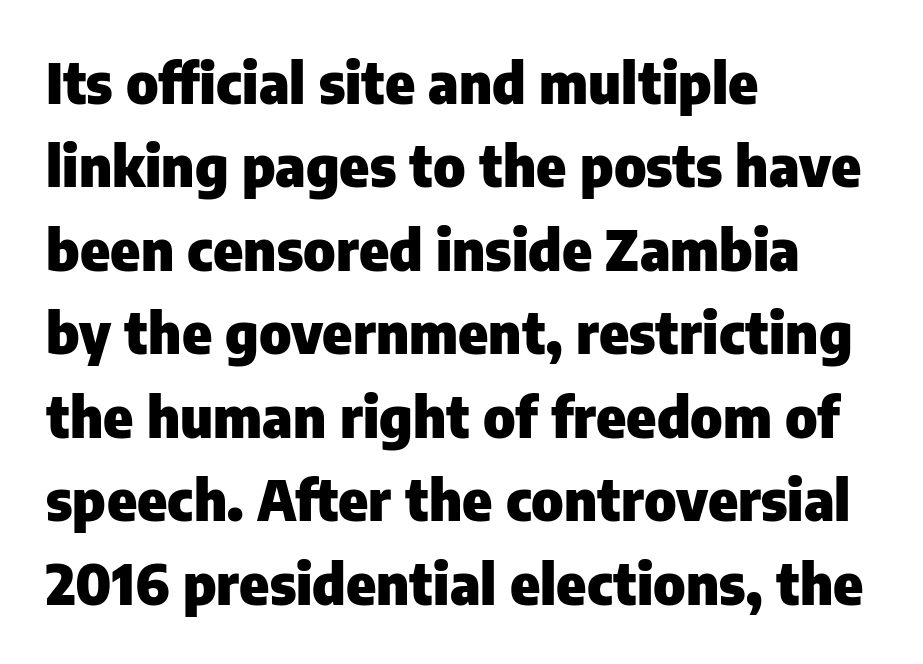
Classification — sans serif. This rendering leaves character spacing at its baseline value. Nope, not italic — everything's standing straight. Line starts are locked; line ends wander. Glance below the letters and you will spot only blank space. Does the leading feel generous? No, just average.
